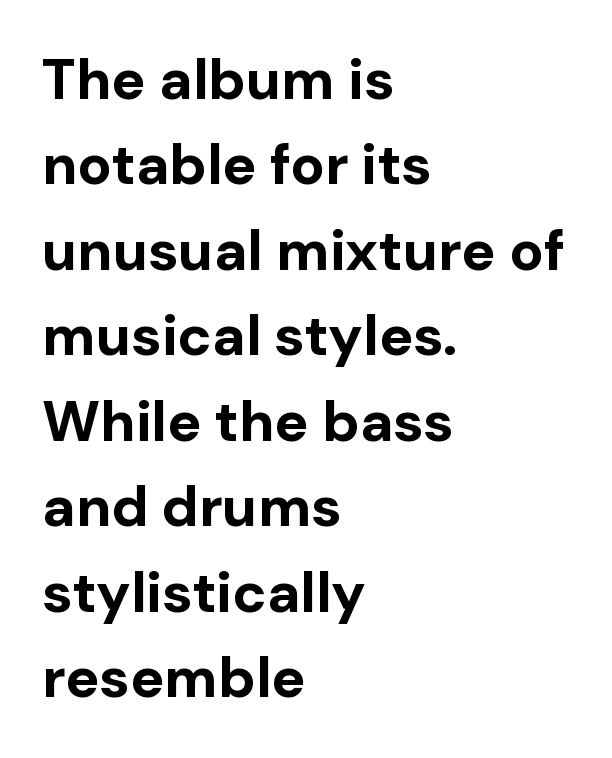
{"serif": "no", "italic": "no", "bold": "yes", "weight": "bold", "width": "normal", "stroke_contrast": "low", "x_height": "medium", "monospaced": "no", "underline": "no", "align": "left", "line_spacing": "normal", "line_spacing_ratio": 1.5, "letter_spacing": "normal", "letter_spacing_em": 0.0, "glyph_px": 57}
